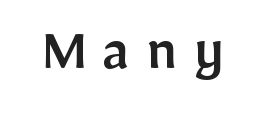
The image shows 64 px sans-serif type, upright; set unusually wide letter spacing (+0.23 em), not underlined; low stroke contrast and a medium x-height.
